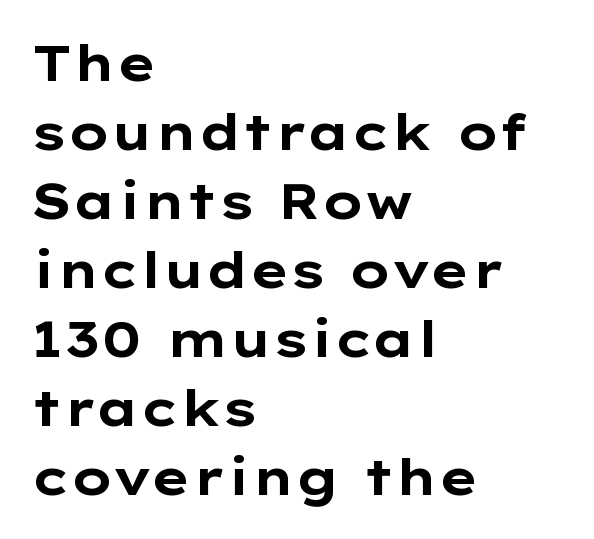
Nope, no serifs anywhere on these letters. The horizontal fit of the characters is conventional and even. The strokes are fattened all the way to bold. The specimen omits any rule beneath the text block's lines.
